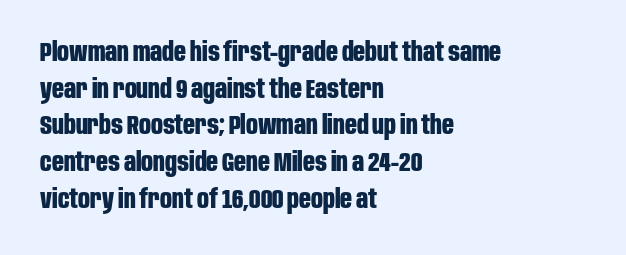
{"italic": "no", "bold": "yes", "underline": "no", "align": "left", "line_spacing": "normal", "line_spacing_ratio": 1.41, "letter_spacing": "normal", "letter_spacing_em": 0.0, "glyph_px": 26}
